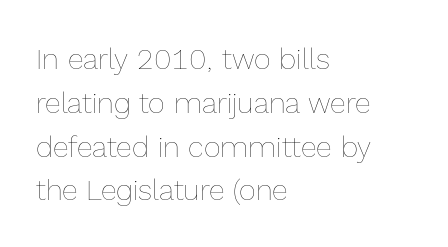
The rendering uses natural spacing where letterforms have individual widths. The letters stand straight up with perfectly vertical stems. Does extra space separate the letters? No, they use regular spacing. Line beginnings align vertically; line endings do not. The leading is moderate, giving the passage an even texture.
